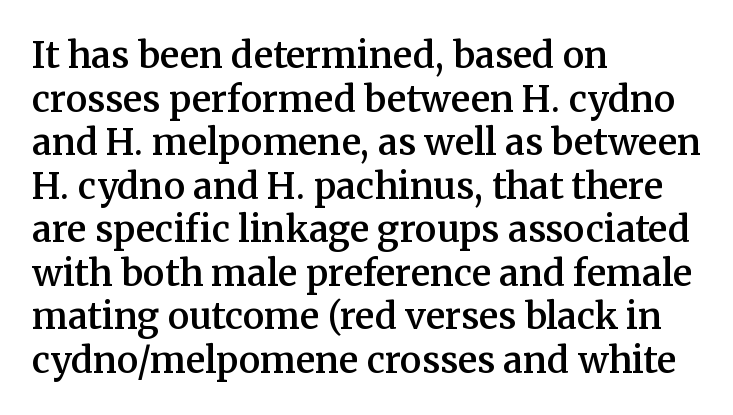
The image shows 36 px semibold serif type, upright; set left-aligned, line spacing 1.21x, normal letter spacing, not underlined; medium stroke contrast and a medium x-height.
